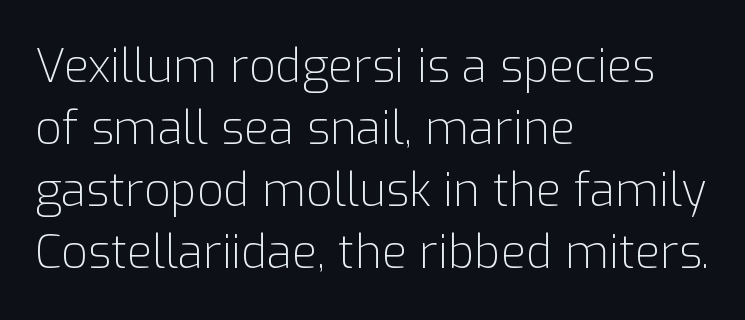
{"serif": "no", "italic": "no", "bold": "no", "weight": "light", "width": "normal", "stroke_contrast": "low", "x_height": "medium", "monospaced": "no", "underline": "no", "align": "left", "line_spacing": "normal", "line_spacing_ratio": 1.35, "letter_spacing": "normal", "letter_spacing_em": 0.0, "glyph_px": 46}
